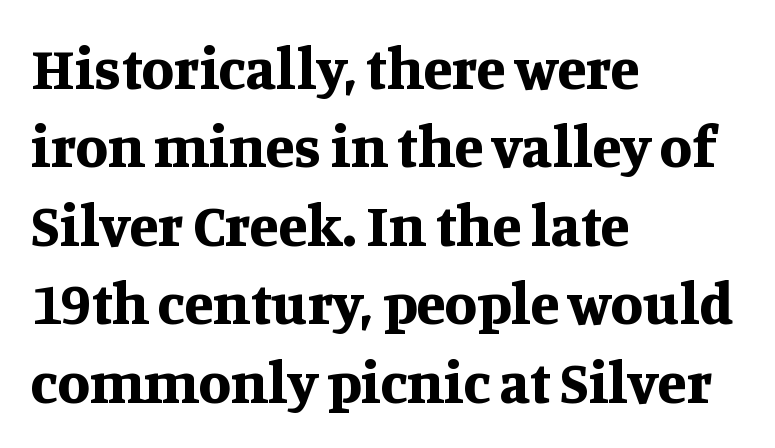
How would I describe the line gaps? Plain and ordinary. Just letters on the line, the space beneath them empty. Compared with an ordinary text face, these strokes are far heavier — a full bold. Line starts are locked; line ends wander. Tracking here is standard; glyphs follow each other at the usual distance.
